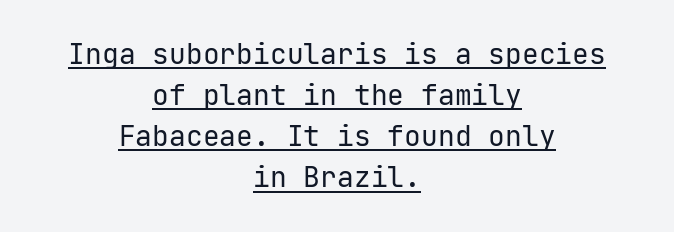
The image shows 28 px regular-weight sans-serif type, upright, monospaced; set centered, normal line spacing (1.47x), normal letter spacing, underlined; low stroke contrast and a medium x-height.
